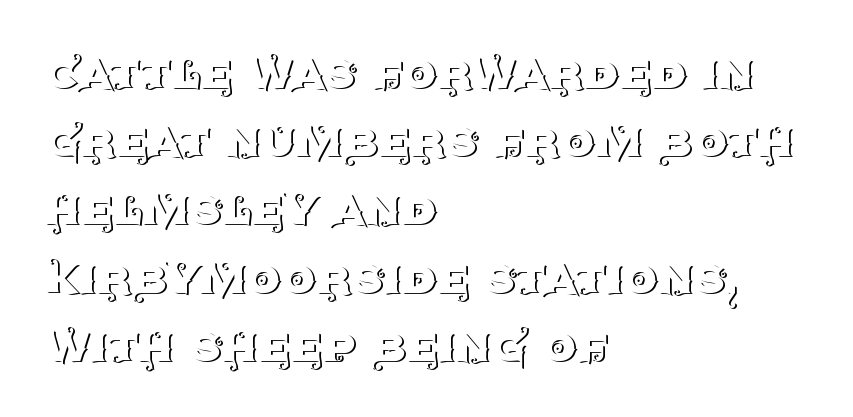
{"serif": "yes", "italic": "no", "bold": "no", "weight": "thin", "width": "normal", "stroke_contrast": "medium", "x_height": "large", "monospaced": "no", "underline": "no", "align": "left", "line_spacing_ratio": 1.24, "letter_spacing": "normal", "letter_spacing_em": 0.0, "glyph_px": 55}
